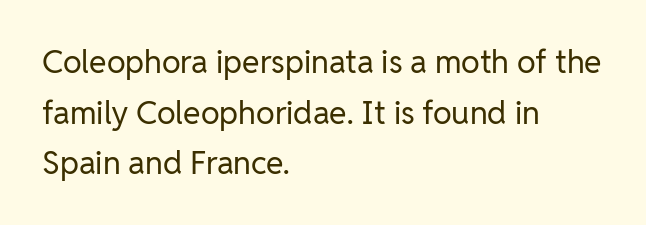
This sample has the flowing, uneven cadence of proportional lettering. Compared with typical paragraphs, the rows here are spaced about the same. A typesetter would call this zero additional tracking. No extra ink here — the face is not bold.
